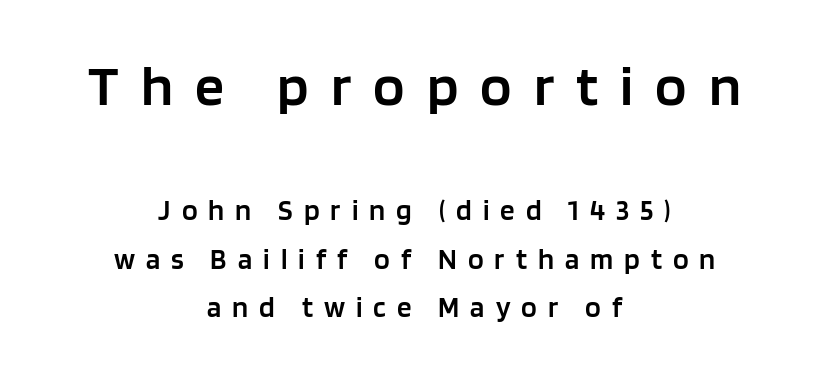
The image shows 58 px semibold sans-serif type, upright; set centered, normal line spacing (1.67x), unusually wide letter spacing (+0.38 em), not underlined; the first (top) block is 2.0x larger; low stroke contrast and a large x-height.
